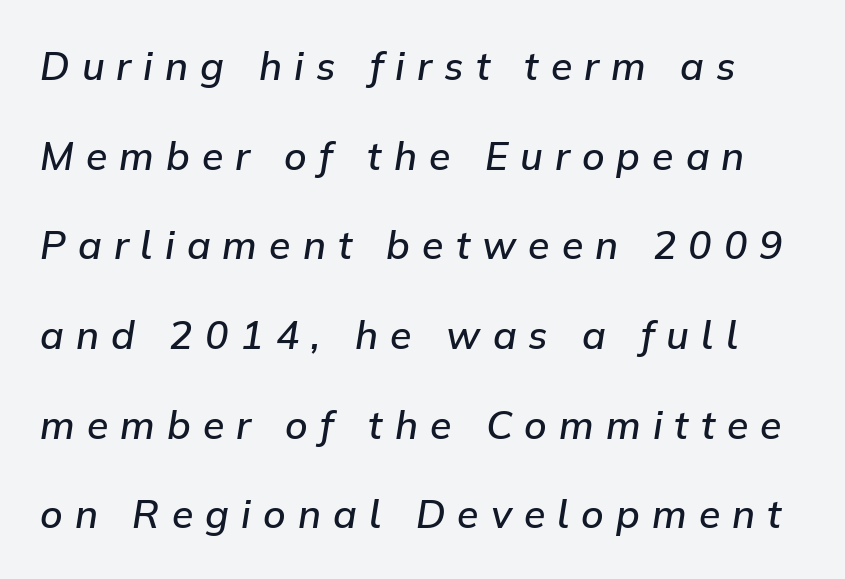
{"italic": "yes", "lean": "right", "slant_degrees": 9, "bold": "semi", "weight": "semibold", "width": "normal", "stroke_contrast": "low", "x_height": "medium", "monospaced": "no", "underline": "no", "line_spacing": "loose", "line_spacing_ratio": 2.3, "letter_spacing": "wide", "letter_spacing_em": 0.31, "glyph_px": 39}
